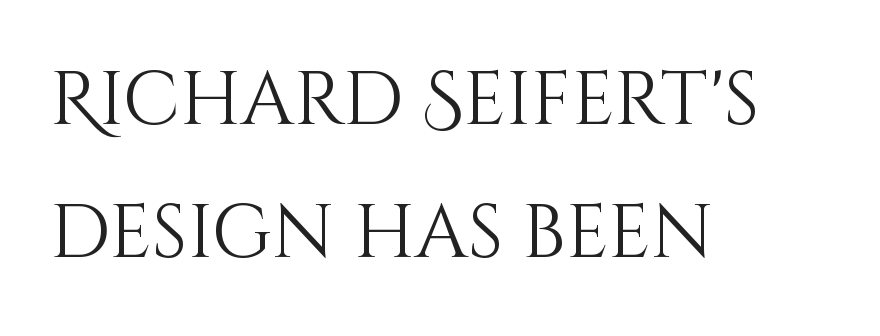
{"italic": "no", "bold": "no", "weight": "light", "width": "normal", "stroke_contrast": "medium", "x_height": "large", "monospaced": "no", "underline": "no", "align": "left", "line_spacing_ratio": 1.78, "letter_spacing": "normal", "letter_spacing_em": 0.0, "glyph_px": 75}
